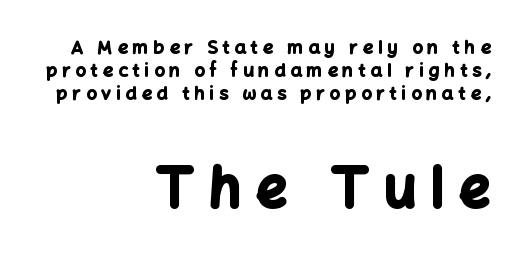
{"serif": "no", "italic": "no", "bold": "yes", "weight": "bold", "width": "normal", "stroke_contrast": "low", "x_height": "medium", "monospaced": "no", "underline": "no", "align": "right", "line_spacing": "normal", "line_spacing_ratio": 1.29, "letter_spacing": "wide", "letter_spacing_em": 0.28, "larger_block": "second", "size_ratio": 3.0, "glyph_px": 54}
